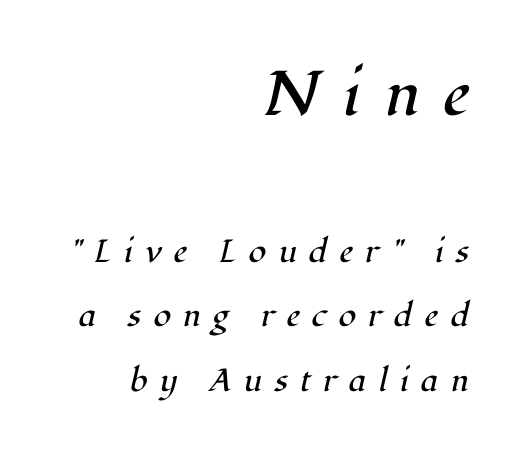
Q: Is the text bold? A: No.
Q: Is the text italic (slanted)? A: Yes, it leans right by about 12 degrees.
Q: Is the typeface a serif or a sans-serif typeface? A: Serif.
Q: Is the text underlined? A: No.
Q: How is the paragraph aligned? A: Right-aligned.
Q: Is the spacing between letters normal or unusually wide? A: Unusually wide.
Q: Is the spacing between lines tight, normal or loose? A: Loose.
Q: Which block of text is set in a larger size, the first (top) or the second (bottom)? A: The first (top) one.
Q: Width (condensed, normal, or wide)? A: Normal.
Q: Stroke contrast? A: High.
Q: x-height? A: Medium.
Q: Monospaced? A: No.
